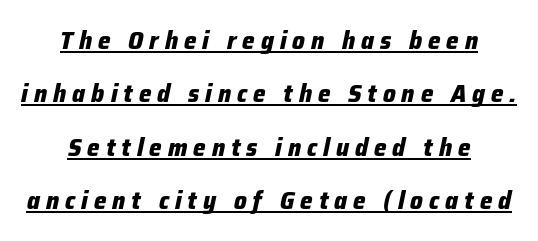
Q: Is the text bold? A: Yes.
Q: Is the text italic (slanted)? A: Yes, it leans right by about 12 degrees.
Q: Is the text underlined? A: Yes.
Q: How is the paragraph aligned? A: Centered.
Q: Is the spacing between letters normal or unusually wide? A: Unusually wide.
Q: Is the spacing between lines tight, normal or loose? A: Loose.
